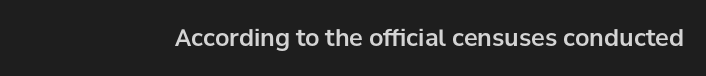
Q: Is the text italic (slanted)? A: No, it is upright.
Q: Is the text underlined? A: No.
Q: Is the spacing between letters normal or unusually wide? A: Normal.
